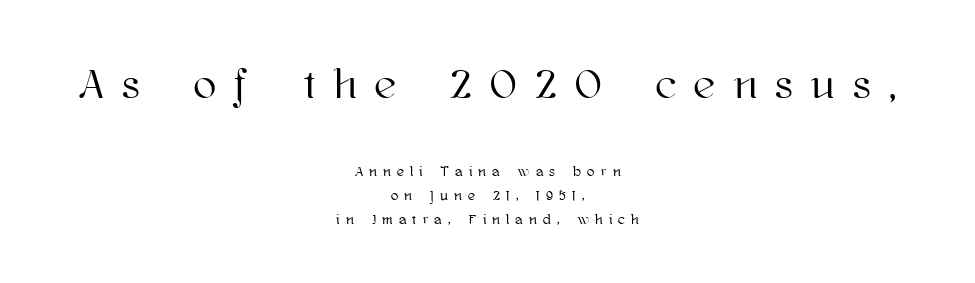
The image shows 42 px text type, upright; set centered, line spacing 1.72x, unusually wide letter spacing (+0.45 em), not underlined; the first (top) block is 3.0x larger; high stroke contrast and a medium x-height.
